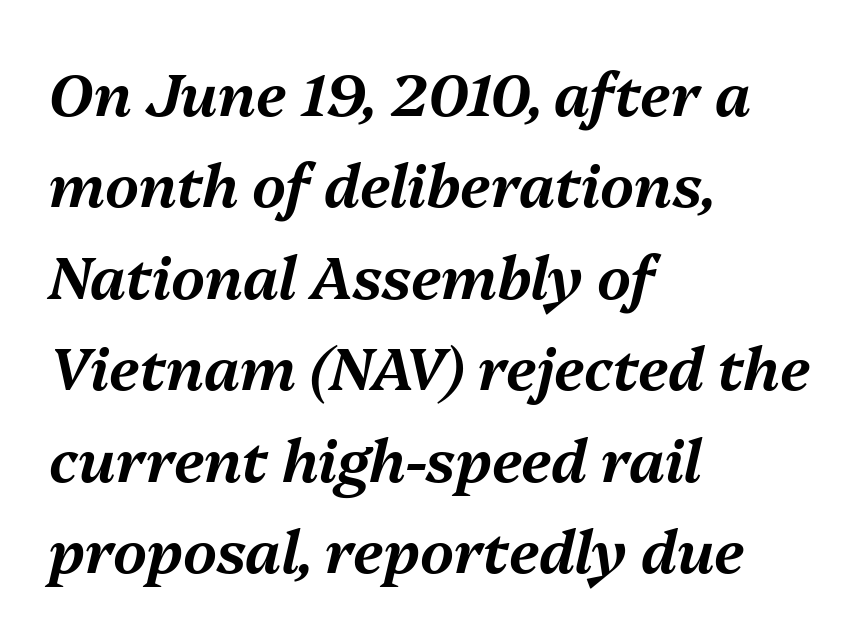
Q: Is the text italic (slanted)? A: Yes, it leans right by about 13 degrees.
Q: Is the text underlined? A: No.
Q: How is the paragraph aligned? A: Left-aligned.
Q: Is the spacing between letters normal or unusually wide? A: Normal.
Q: Is the spacing between lines tight, normal or loose? A: Normal.
Q: Width (condensed, normal, or wide)? A: Normal.
Q: Stroke contrast? A: Medium.
Q: x-height? A: Medium.
Q: Monospaced? A: No.
